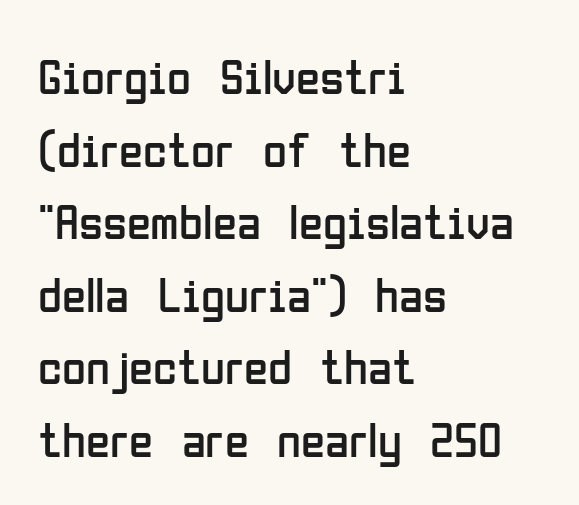
Q: Is the text bold? A: No.
Q: Is the text italic (slanted)? A: No, it is upright.
Q: Is the typeface a serif or a sans-serif typeface? A: Sans-serif.
Q: Is the text underlined? A: No.
Q: How is the paragraph aligned? A: Left-aligned.
Q: Is the spacing between letters normal or unusually wide? A: Normal.
Q: Is the spacing between lines tight, normal or loose? A: Normal.
Q: Width (condensed, normal, or wide)? A: Condensed.
Q: Stroke contrast? A: Low.
Q: x-height? A: Medium.
Q: Monospaced? A: No.
